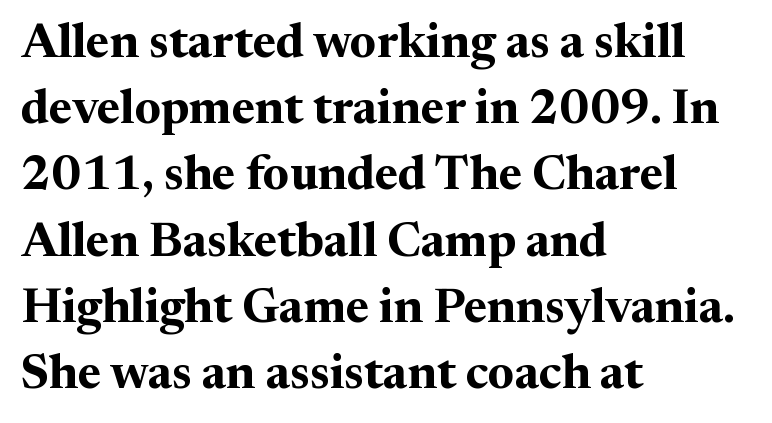
The image shows 48 px bold serif type, upright; set left-aligned, normal line spacing (1.38x), normal letter spacing, not underlined; medium stroke contrast and a medium x-height.
